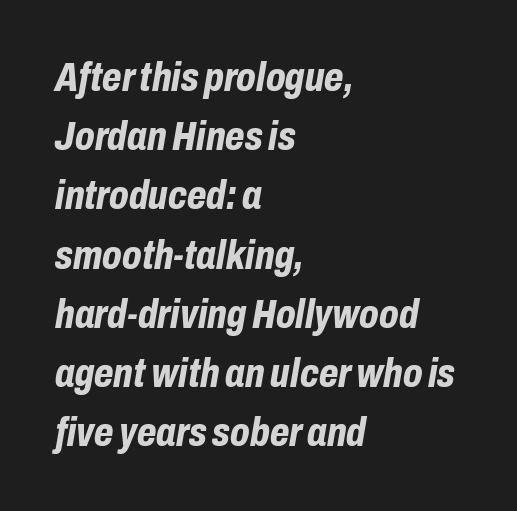
Q: Is the text bold? A: Yes.
Q: Is the text italic (slanted)? A: Yes, it leans right by about 10 degrees.
Q: Is the text underlined? A: No.
Q: How is the paragraph aligned? A: Left-aligned.
Q: Is the spacing between letters normal or unusually wide? A: Normal.
Q: Is the spacing between lines tight, normal or loose? A: Normal.
Q: Width (condensed, normal, or wide)? A: Condensed.
Q: Stroke contrast? A: Low.
Q: x-height? A: Medium.
Q: Monospaced? A: No.
